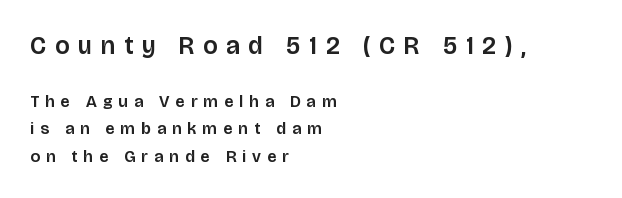
Leading matches the norm, producing a regular column. Decoration check: the copy has no underline. One-word summary of the alignment: left. Tracking value appears strongly positive — letters spread wide. The lettering holds an erect, upright posture throughout.
